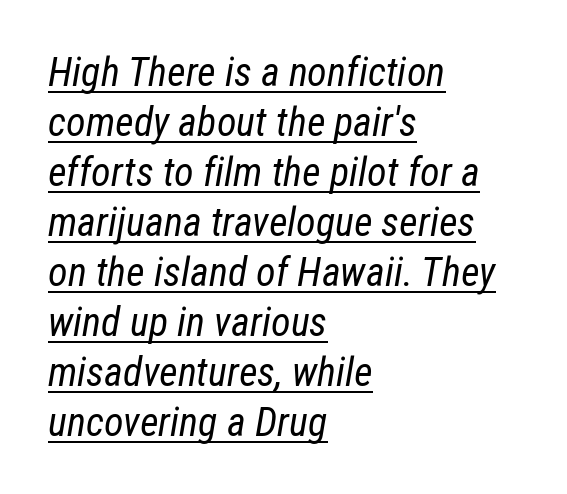
Nobody touched the tracking dial on this one. The passage is arranged the way most books set body copy — flush left. Looks like regular typesetting: each glyph gets only the width it needs. Is the stroke heavy? The answer is a plain regular-or-lighter. How would I describe the line gaps? Plain and ordinary. Does the lettering tilt? It does — this is italic.
